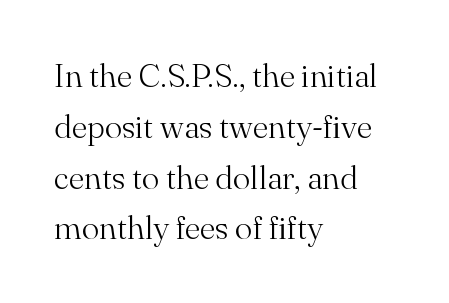
{"serif": "yes", "italic": "no", "bold": "no", "weight": "light", "width": "normal", "stroke_contrast": "medium", "x_height": "small", "monospaced": "no", "underline": "no", "align": "left", "line_spacing": "normal", "line_spacing_ratio": 1.54, "letter_spacing": "normal", "letter_spacing_em": 0.0, "glyph_px": 33}
